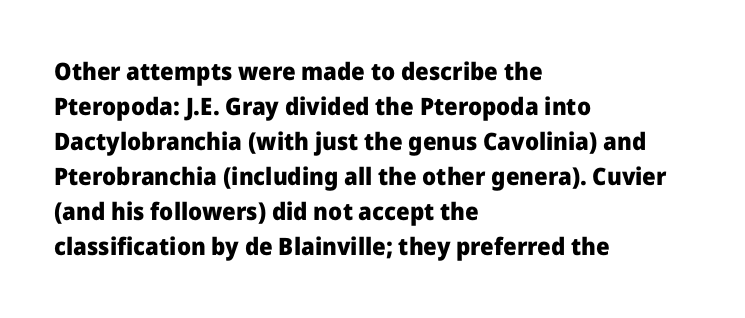
{"italic": "no", "bold": "yes", "underline": "no", "align": "left", "line_spacing": "normal", "line_spacing_ratio": 1.46, "letter_spacing": "normal", "letter_spacing_em": 0.0, "glyph_px": 24}
